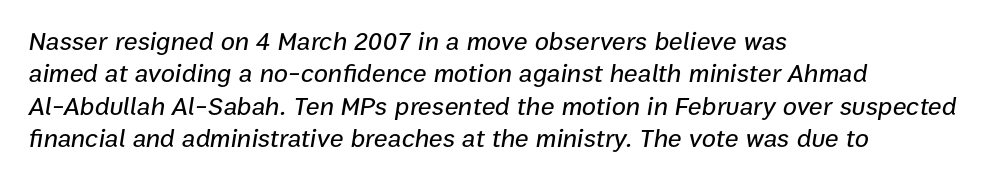
Inter-character spacing is left at the font's built-in metrics. Leading matches the norm, producing a regular column. Characters are canted at an angle relative to the baseline's perpendicular. Beneath every word, the page is bare. Short and long lines alike share a common starting point at left.
